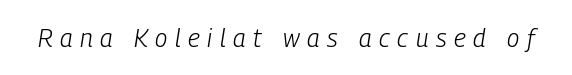
Think standard paragraph weight, or any step lighter than that. Is the letter spacing exaggerated? Yes — the characters are pushed far apart. A typesetter would mark this as italic. Decoration check: the copy has no underline.
